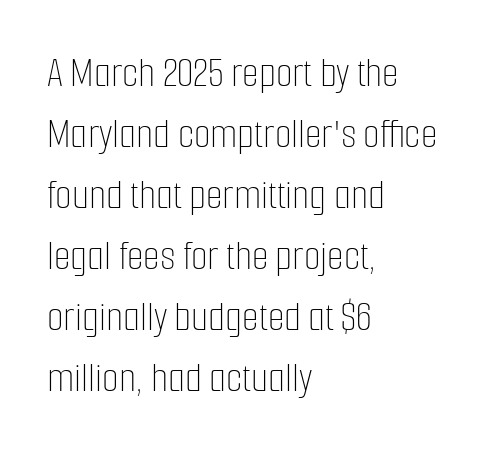
Q: Is the text bold? A: No.
Q: Is the text italic (slanted)? A: No, it is upright.
Q: Is the text underlined? A: No.
Q: How is the paragraph aligned? A: Left-aligned.
Q: Is the spacing between letters normal or unusually wide? A: Normal.
Q: Is the spacing between lines tight, normal or loose? A: Normal.
Q: Width (condensed, normal, or wide)? A: Condensed.
Q: Stroke contrast? A: Low.
Q: x-height? A: Medium.
Q: Monospaced? A: No.
